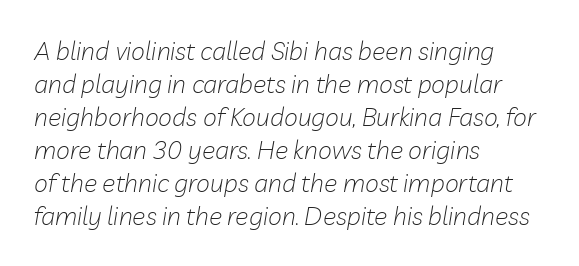
Q: Is the text bold? A: No.
Q: Is the text italic (slanted)? A: Yes, it leans right by about 10 degrees.
Q: Is the text underlined? A: No.
Q: How is the paragraph aligned? A: Left-aligned.
Q: Is the spacing between letters normal or unusually wide? A: Normal.
Q: Is the spacing between lines tight, normal or loose? A: Normal.
